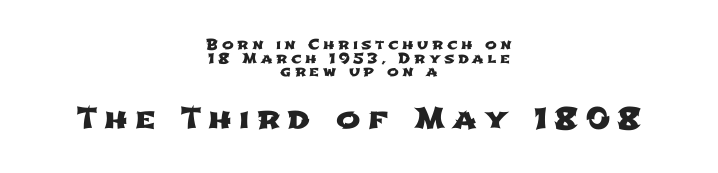
Successive baselines arrive quickly, one right under another. You can tell from the bare stems that sans-serif type was used. This rendering features lettering with no underline. This rendering widens character spacing well past its baseline value. Do the characters align in a grid? No, the font is proportional. The rendering enlarges the type as you move from the upper chunk to the lower.
